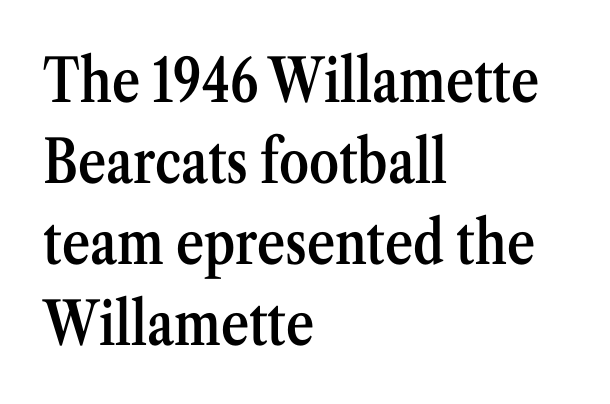
{"serif": "yes", "italic": "no", "bold": "semi", "weight": "semibold", "width": "condensed", "stroke_contrast": "medium", "x_height": "medium", "monospaced": "no", "underline": "no", "align": "left", "line_spacing": "normal", "line_spacing_ratio": 1.35, "letter_spacing": "normal", "letter_spacing_em": 0.0, "glyph_px": 60}
